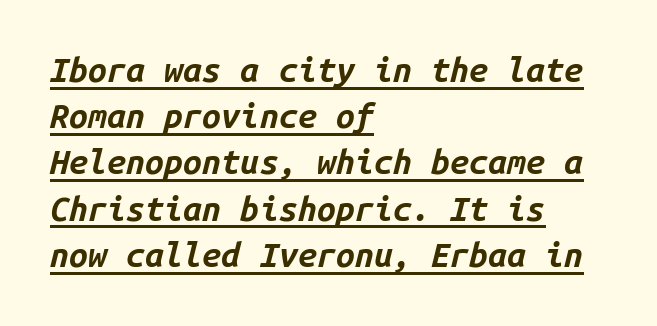
Regarding leading, the lines here are spaced in the standard way. Each glyph is drawn with heavy, bold strokes. Horizontal alignment here is leftward, the default for most running prose. Do the characters align in a grid? Yes, the font is monospaced. Students, observe the line beneath the letters — that is underlining. Looking at the ascenders, they clearly lean.
